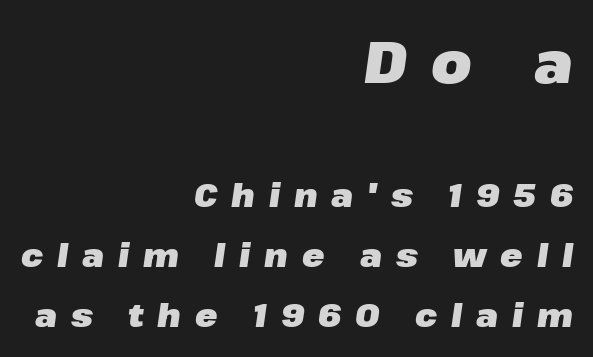
The image shows 58 px heavy type, italic (leaning right); set right-aligned, line spacing 1.81x, unusually wide letter spacing (+0.42 em), not underlined; the first (top) block is 1.76x larger; low stroke contrast and a medium x-height.
